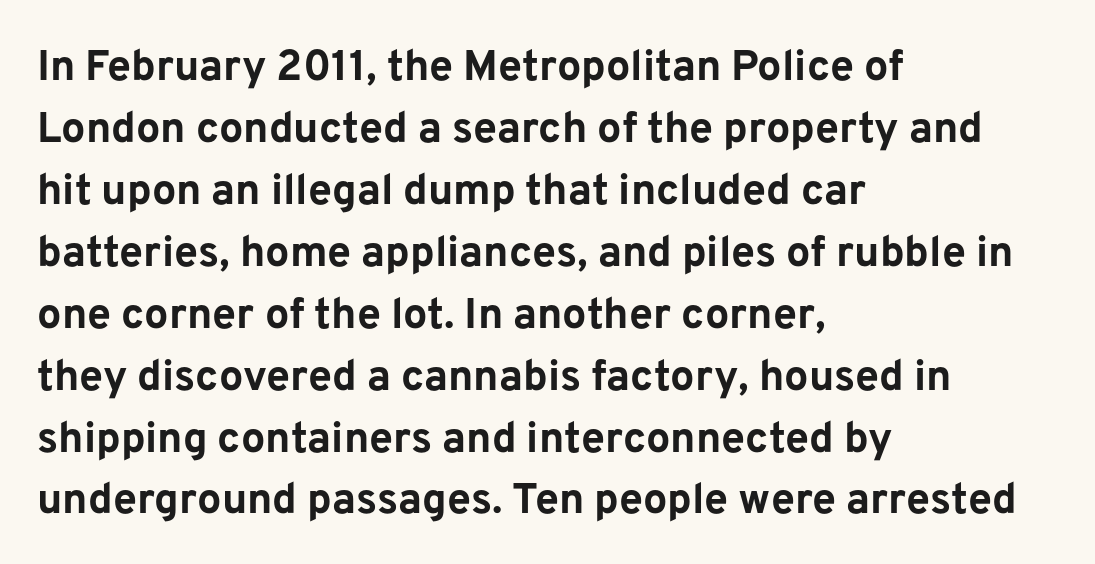
The image shows 43 px bold sans-serif type, upright; set left-aligned, normal line spacing (1.44x), normal letter spacing, not underlined; low stroke contrast and a medium x-height.
